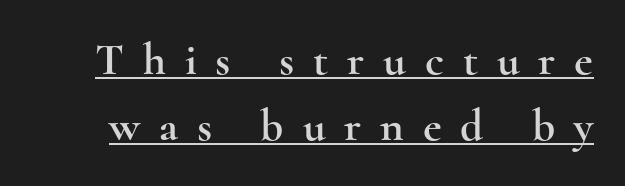
The image shows 45 px wide serif type, upright; set normal line spacing (1.47x), unusually wide letter spacing (+0.42 em), underlined; a small x-height.
